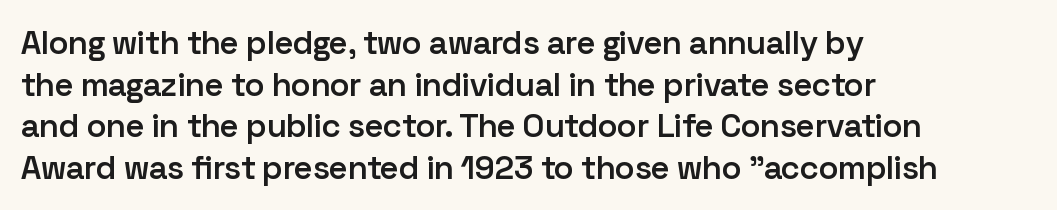
Q: Is the text bold? A: Semi-bold.
Q: Is the text italic (slanted)? A: No, it is upright.
Q: Is the typeface a serif or a sans-serif typeface? A: Sans-serif.
Q: Is the text underlined? A: No.
Q: How is the paragraph aligned? A: Left-aligned.
Q: Is the spacing between letters normal or unusually wide? A: Normal.
Q: Is the spacing between lines tight, normal or loose? A: Normal.
Q: Width (condensed, normal, or wide)? A: Normal.
Q: Stroke contrast? A: Low.
Q: x-height? A: Medium.
Q: Monospaced? A: No.
